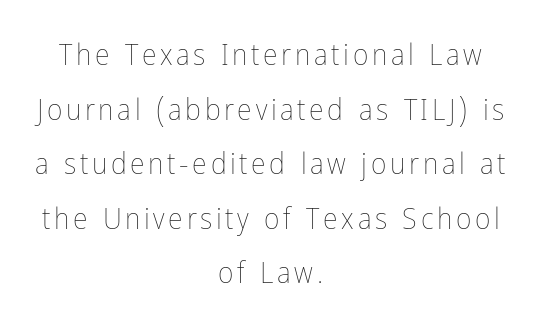
The letterforms sit at book weight or below. Here the designer chose a conventional face with non-uniform glyph widths. Type without underlining. A centered setting, common on invitations and titles, is used for this passage. It's the straight-up-and-down kind of type.
